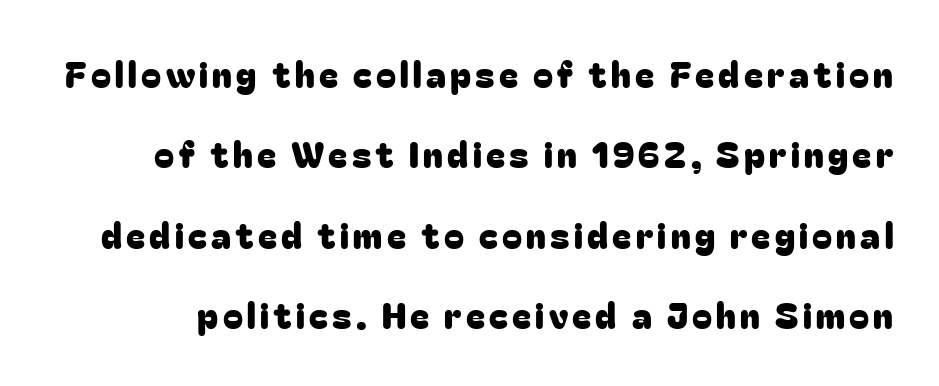
{"serif": "no", "italic": "no", "width": "normal", "stroke_contrast": "low", "x_height": "medium", "monospaced": "no", "underline": "no", "line_spacing": "loose", "line_spacing_ratio": 2.23, "glyph_px": 36}
